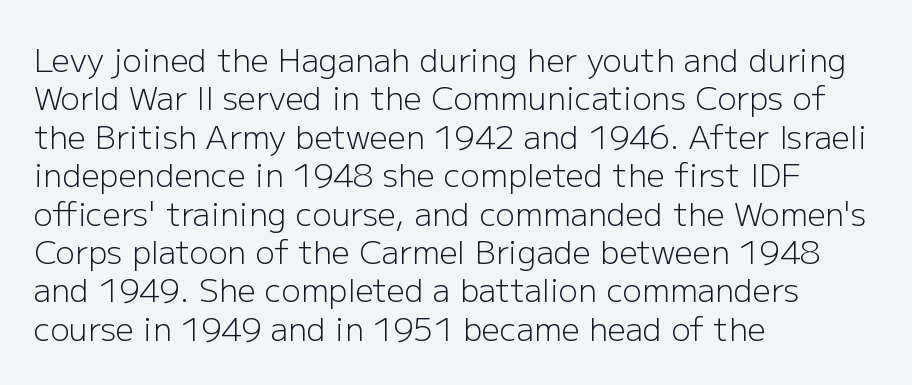
{"serif": "no", "italic": "no", "bold": "no", "weight": "light", "width": "normal", "stroke_contrast": "low", "x_height": "medium", "monospaced": "no", "underline": "no", "align": "left", "line_spacing_ratio": 1.2, "letter_spacing": "normal", "letter_spacing_em": 0.0, "glyph_px": 32}
